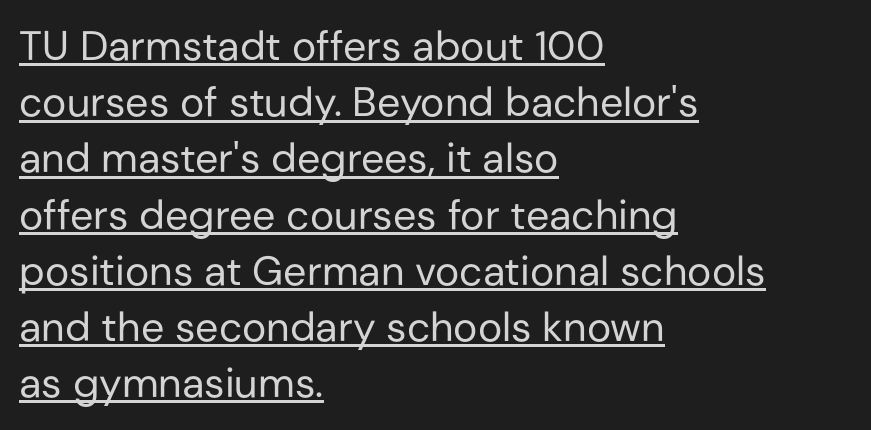
{"serif": "no", "italic": "no", "bold": "no", "weight": "regular", "width": "normal", "stroke_contrast": "low", "x_height": "medium", "monospaced": "no", "underline": "yes", "align": "left", "line_spacing": "normal", "line_spacing_ratio": 1.37, "letter_spacing": "normal", "letter_spacing_em": 0.0, "glyph_px": 41}
